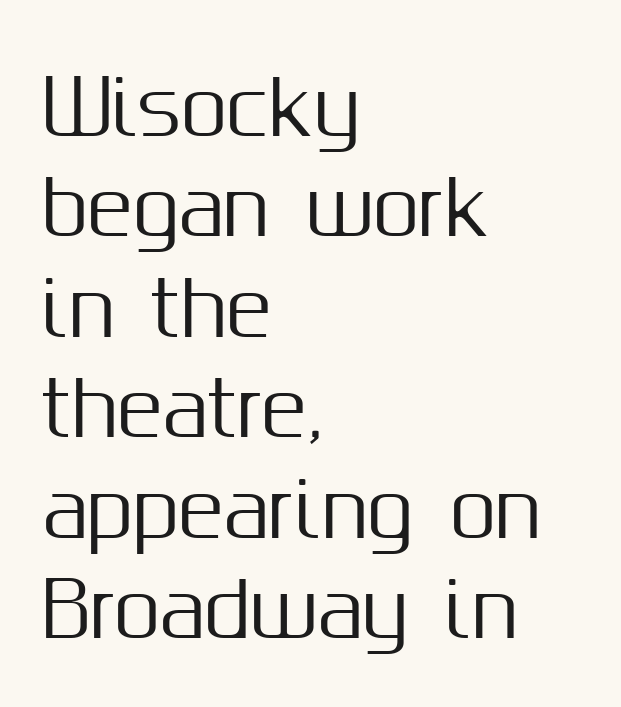
{"serif": "no", "italic": "no", "width": "normal", "stroke_contrast": "medium", "x_height": "medium", "monospaced": "no", "underline": "no", "align": "left", "line_spacing": "normal", "line_spacing_ratio": 1.34, "letter_spacing": "normal", "letter_spacing_em": 0.0, "glyph_px": 75}
